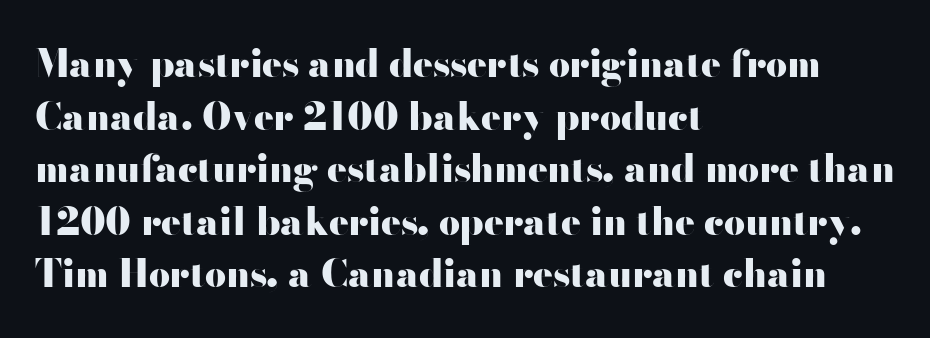
{"serif": "no", "italic": "no", "bold": "yes", "weight": "heavy", "width": "wide", "stroke_contrast": "high", "x_height": "small", "monospaced": "no", "underline": "no", "align": "left", "line_spacing": "normal", "line_spacing_ratio": 1.42, "letter_spacing": "normal", "letter_spacing_em": 0.0, "glyph_px": 37}
